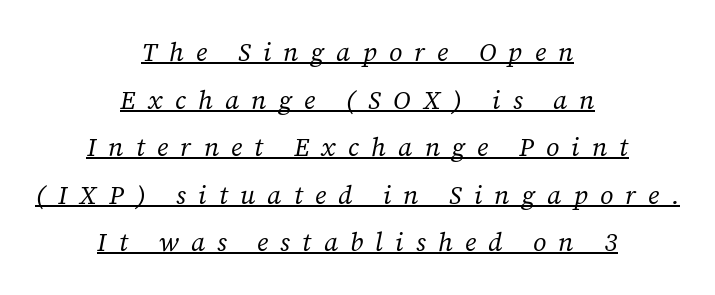
The face used here has a pronounced slope to its letters. The compositor balanced each line on the midline. Bold? No — there's no thickening of the strokes. The rendering inserts visible extra space after every character. The lettering is marked with a stroke running underneath it.
